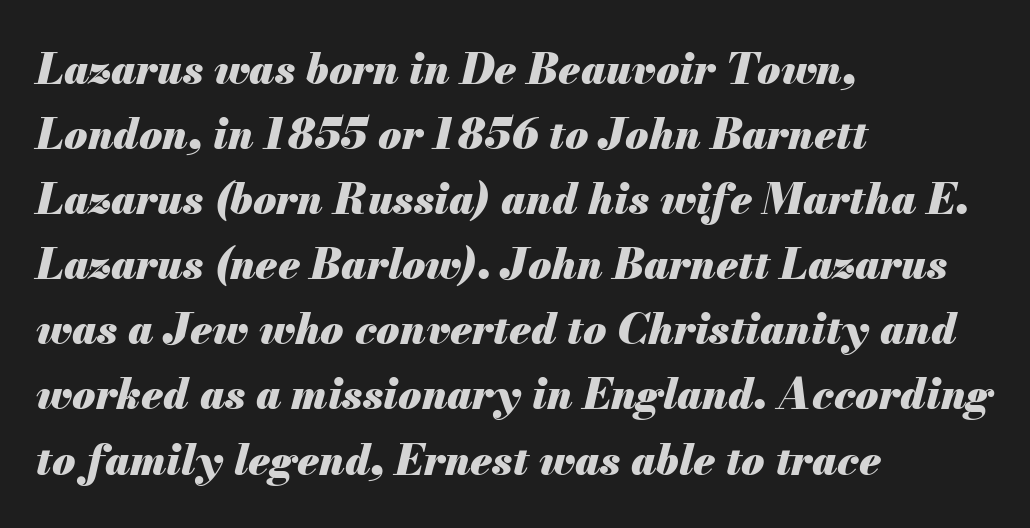
Q: Is the text bold? A: Yes.
Q: Is the text italic (slanted)? A: Yes, it leans right by about 13 degrees.
Q: Is the text underlined? A: No.
Q: How is the paragraph aligned? A: Left-aligned.
Q: Is the spacing between letters normal or unusually wide? A: Normal.
Q: Is the spacing between lines tight, normal or loose? A: Normal.
Q: Width (condensed, normal, or wide)? A: Normal.
Q: Stroke contrast? A: Medium.
Q: x-height? A: Small.
Q: Monospaced? A: No.
